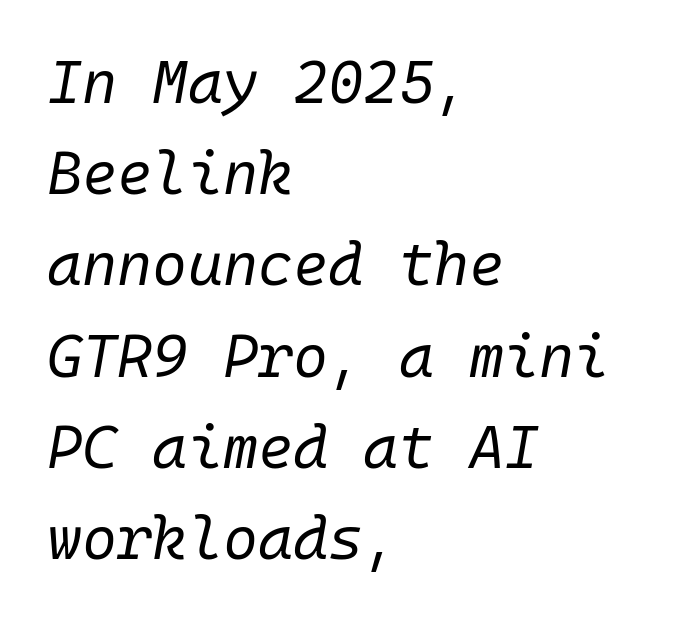
Vertically, the passage feels balanced, rows spaced as you'd expect. Rendered with sloped, italic letterforms. Each word holds together tightly as a unit, with standard inter-letter gaps. Lines of text with bare space underneath.
